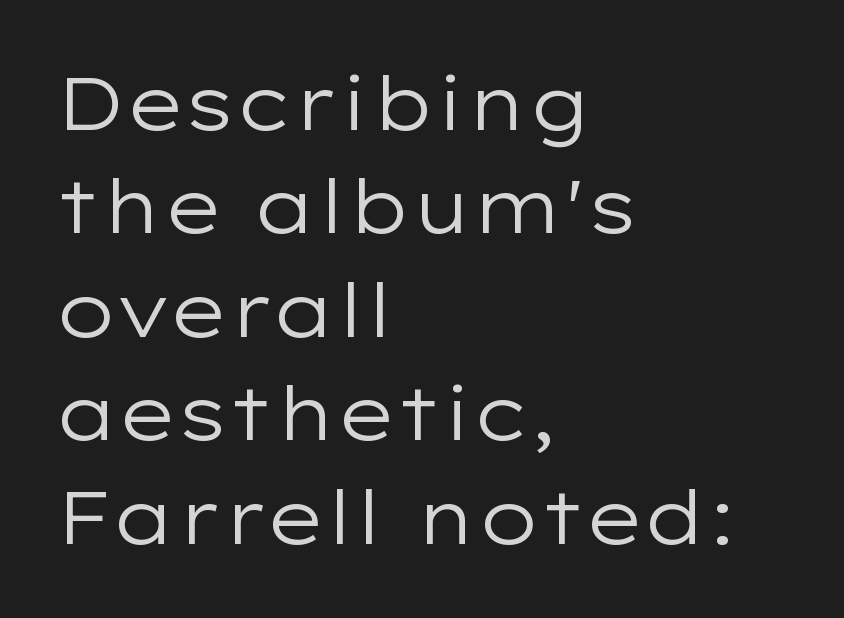
Q: Is the text bold? A: No.
Q: Is the text italic (slanted)? A: No, it is upright.
Q: Is the typeface a serif or a sans-serif typeface? A: Sans-serif.
Q: Is the text underlined? A: No.
Q: How is the paragraph aligned? A: Left-aligned.
Q: Is the spacing between letters normal or unusually wide? A: Normal.
Q: Is the spacing between lines tight, normal or loose? A: Normal.
Q: Width (condensed, normal, or wide)? A: Wide.
Q: Stroke contrast? A: Low.
Q: x-height? A: Medium.
Q: Monospaced? A: No.
